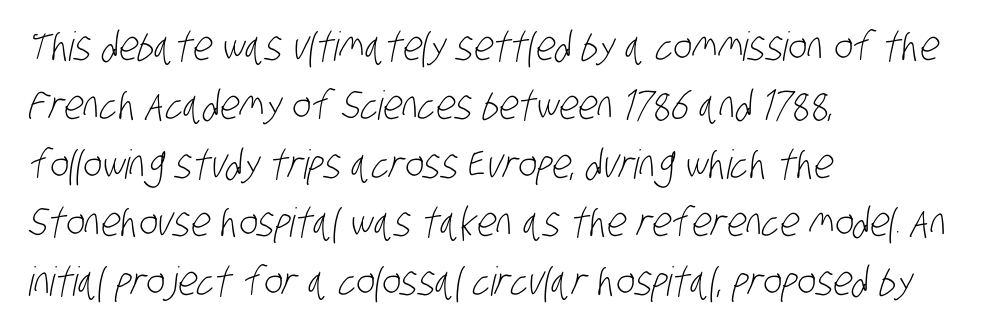
Unmarked baselines from the first word to the last. In CSS terms this would be text-align: left. The designer went with a sans here, leaving each stem footless. Is the letter spacing exaggerated? No — it looks like the ordinary default.
